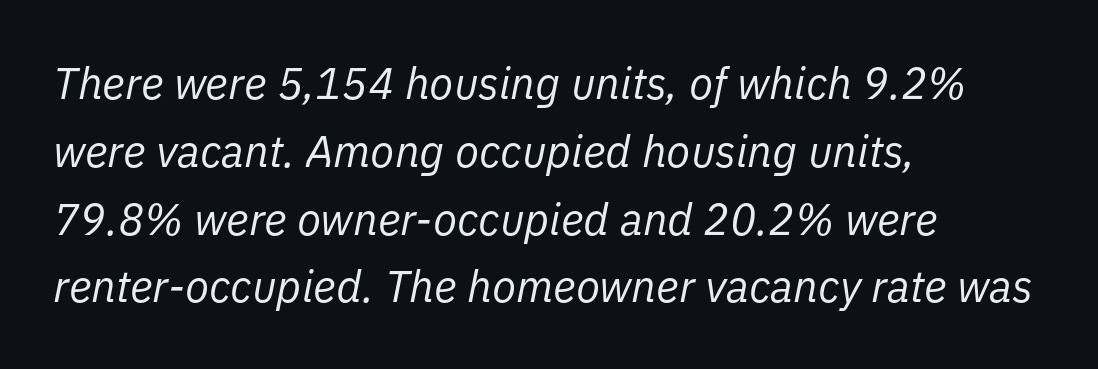
The image shows 44 px regular-weight type, italic (leaning right); set left-aligned, normal line spacing (1.54x), normal letter spacing, not underlined; low stroke contrast and a medium x-height.
